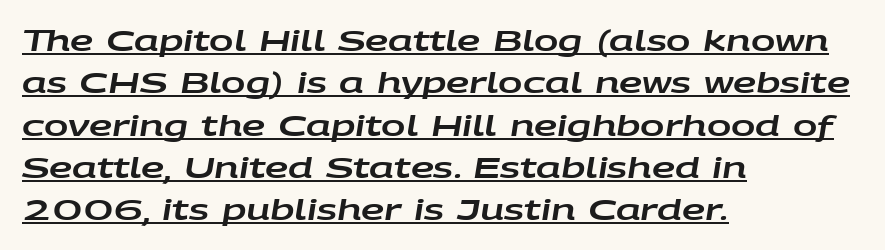
The image shows 29 px wide type, italic (leaning right); set left-aligned, normal line spacing (1.46x), normal letter spacing, underlined; low stroke contrast and a large x-height.
